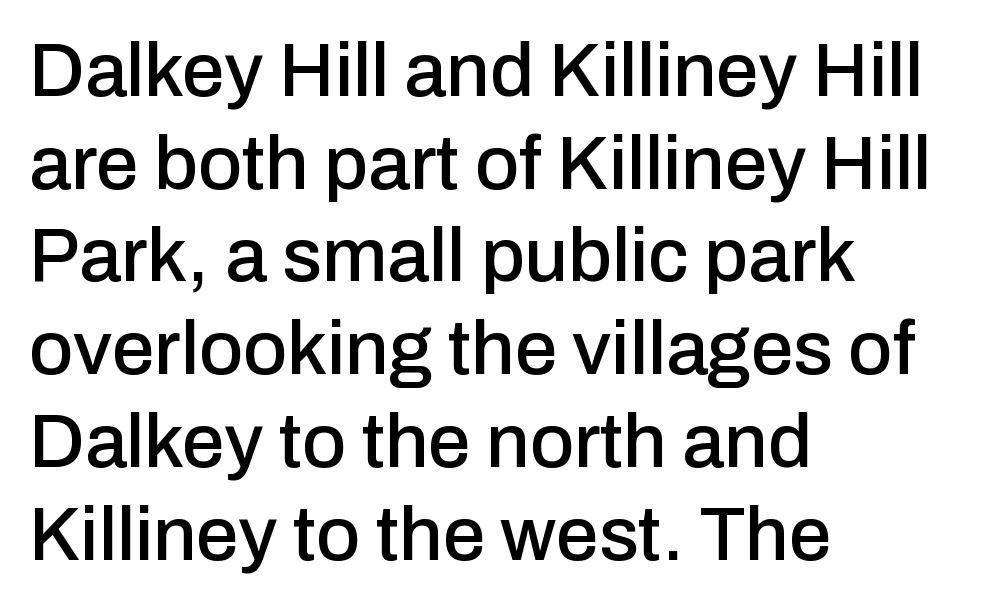
{"serif": "no", "italic": "no", "width": "normal", "stroke_contrast": "low", "x_height": "medium", "monospaced": "no", "underline": "no", "align": "left", "line_spacing_ratio": 1.22, "letter_spacing": "normal", "letter_spacing_em": 0.0, "glyph_px": 76}
